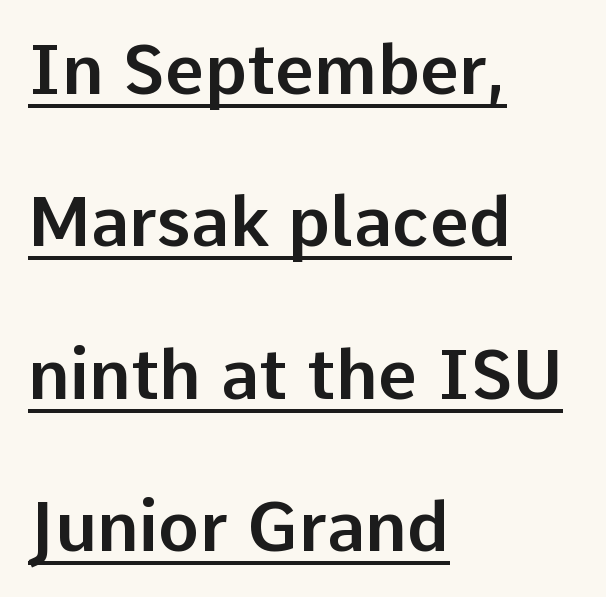
No italicization has been applied; the sample stays upright. Each letter keeps its own natural width here, so spacing adapts to shape. Successive baselines arrive slowly, with a big drop between each. Visually the block forms a straight wall on the left and a jagged coastline on the right.
